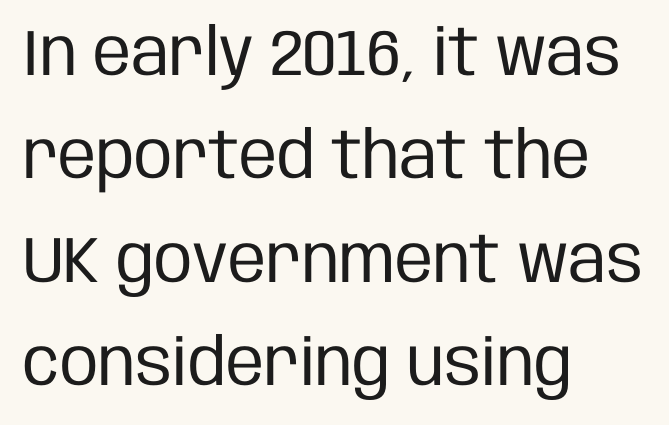
Each line starts at the same left margin while the right side varies. This sample keeps an unexceptional amount of space between lines. Quick note: not italic, upright. Character widths vary here, with narrow letters taking less room than wide ones. Look at the bottom of the vertical strokes: they stop flat, with no serifs.
